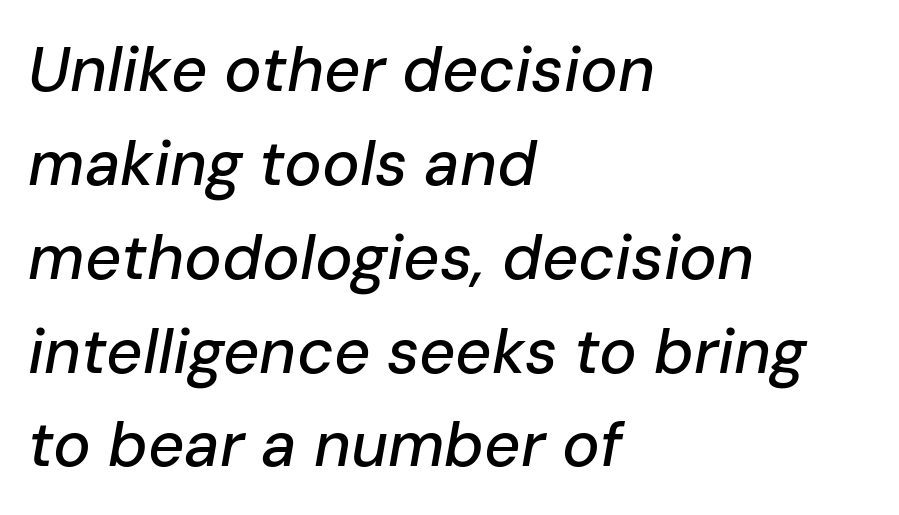
{"italic": "yes", "lean": "right", "slant_degrees": 10, "width": "normal", "stroke_contrast": "low", "x_height": "medium", "monospaced": "no", "underline": "no", "align": "left", "line_spacing": "normal", "line_spacing_ratio": 1.49, "letter_spacing": "normal", "letter_spacing_em": 0.0, "glyph_px": 63}
